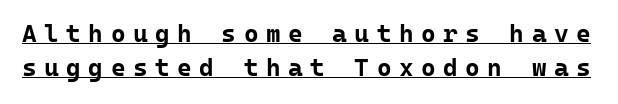
The image shows 25 px bold type, upright; set normal line spacing (1.36x), unusually wide letter spacing (+0.3 em), underlined.
